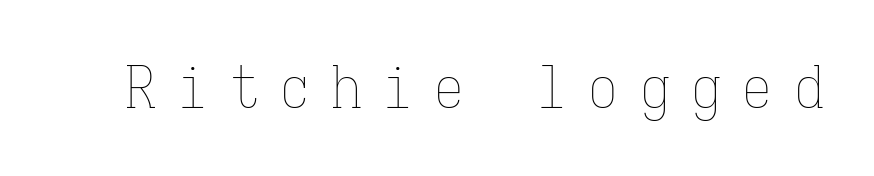
{"italic": "no", "bold": "no", "weight": "thin", "width": "condensed", "stroke_contrast": "low", "x_height": "medium", "monospaced": "yes", "underline": "no", "letter_spacing": "wide", "letter_spacing_em": 0.37, "glyph_px": 59}
